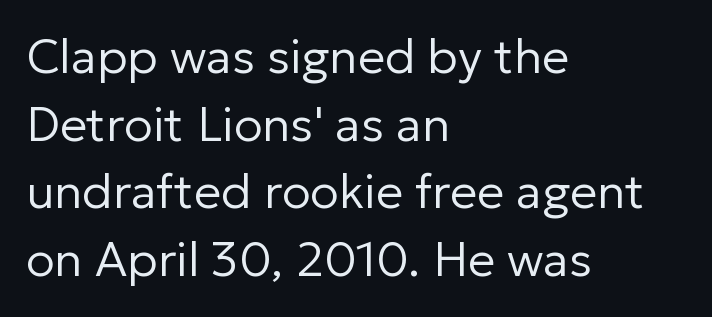
The image shows 48 px regular-weight sans-serif type, upright; set left-aligned, normal line spacing (1.41x), normal letter spacing, not underlined; low stroke contrast and a medium x-height.
